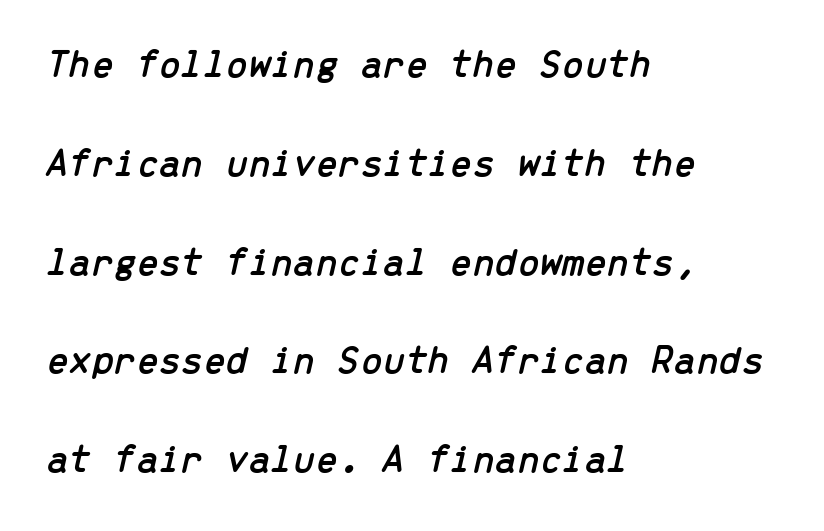
{"italic": "yes", "lean": "right", "slant_degrees": 13, "width": "normal", "stroke_contrast": "low", "x_height": "medium", "monospaced": "yes", "underline": "no", "align": "left", "line_spacing": "loose", "line_spacing_ratio": 2.47, "letter_spacing": "normal", "letter_spacing_em": 0.0, "glyph_px": 40}
